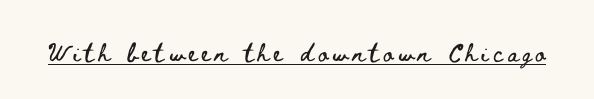
The face used here is rendered with a markedly widened letterfit. What decoration does the sample have? An underline.
